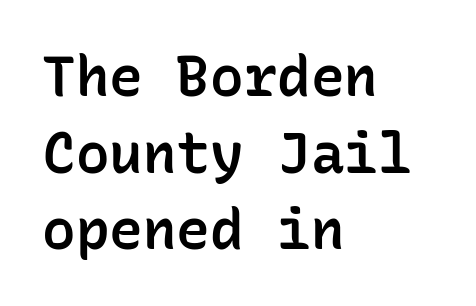
Font category for this specimen: sans-serif. The typesetting leans somewhat heavy: a semibold. Where is the straight margin? On the left. The face used here is monospaced, like something from a code editor. Nothing unusual about the tracking: characters are spaced as the font intends. Every character sits straight up, as roman type does.
